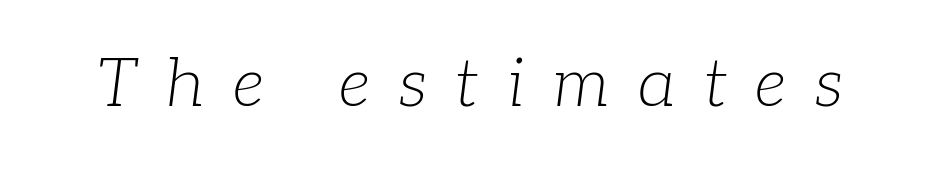
Looking at the ascenders, they clearly lean. These lines are rendered in a variable-pitch font. The rendering inserts visible extra space after every character. The characters are drawn with everyday or finer stroke widths. A typesetter would label this face a serif. Bare-footed words on every line.
